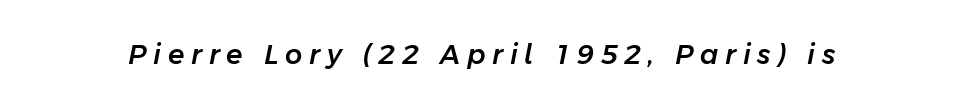
The strip under each line holds only bare page. What stands out about the letter spacing? Its width — letters are far apart. Quick note: italic.
